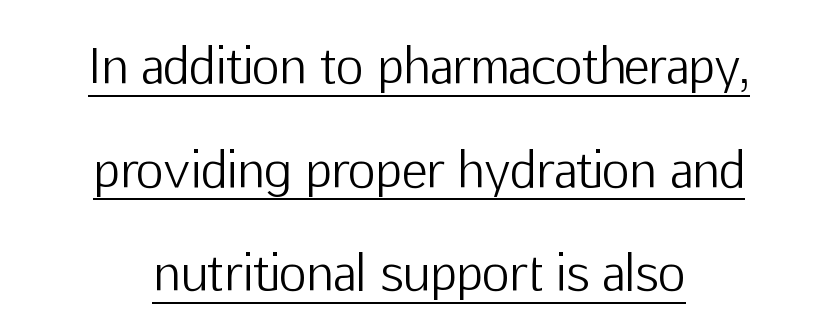
The image shows 48 px light sans-serif type, upright; set centered, loose line spacing (2.16x), normal letter spacing, underlined; low stroke contrast and a medium x-height.
